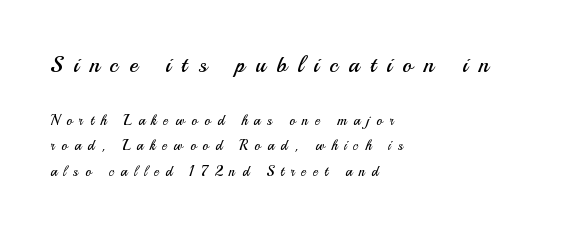
{"bold": "no", "underline": "no", "align": "left", "line_spacing_ratio": 1.84, "letter_spacing": "wide", "letter_spacing_em": 0.47, "larger_block": "first", "size_ratio": 1.64, "glyph_px": 23}
